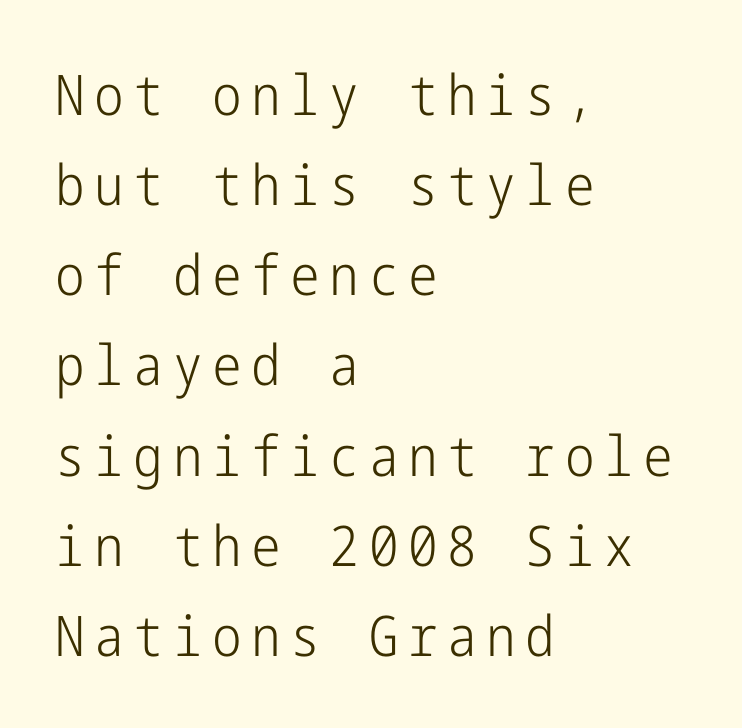
Each letter's strokes conclude bluntly, with no projecting serifs. This sample is left-justified, so line endings fall wherever the words run out. Caption: face not bold, strokes unweighted. The font's upright variant was chosen for this text.
